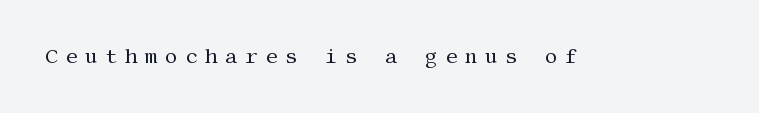
The image shows 20 px text type, upright; set unusually wide letter spacing (+0.36 em), not underlined.
